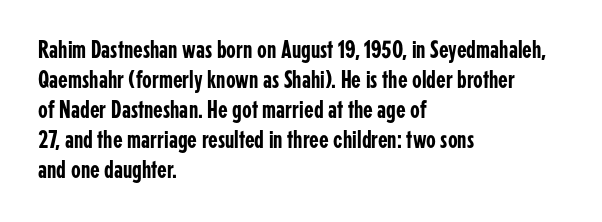
{"italic": "no", "underline": "no", "align": "left", "line_spacing_ratio": 1.2, "letter_spacing": "normal", "letter_spacing_em": 0.0, "glyph_px": 25}
